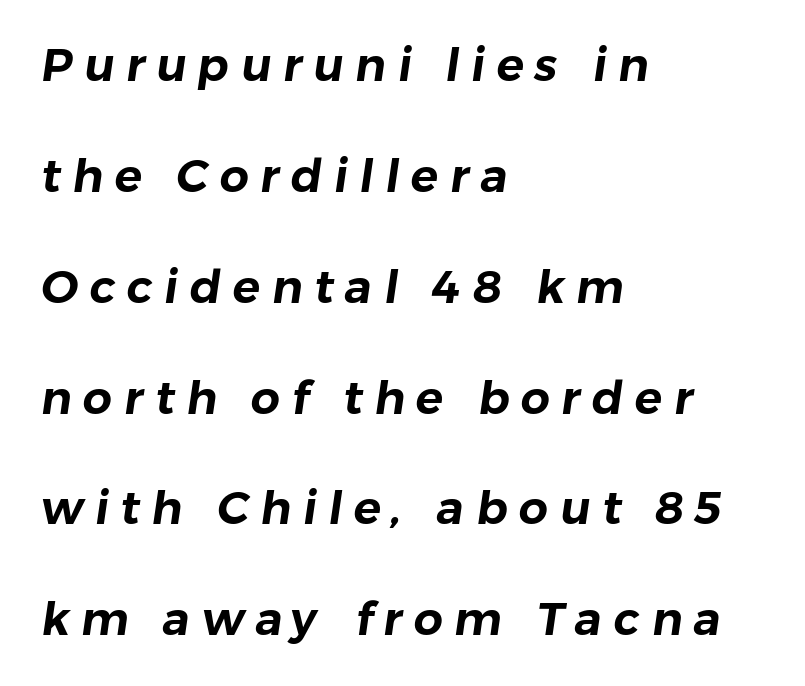
Q: Is the typeface a serif or a sans-serif typeface? A: Sans-serif.
Q: Is the text underlined? A: No.
Q: How is the paragraph aligned? A: Left-aligned.
Q: Is the spacing between letters normal or unusually wide? A: Unusually wide.
Q: Is the spacing between lines tight, normal or loose? A: Loose.
Q: Width (condensed, normal, or wide)? A: Normal.
Q: Stroke contrast? A: Low.
Q: x-height? A: Medium.
Q: Monospaced? A: No.
